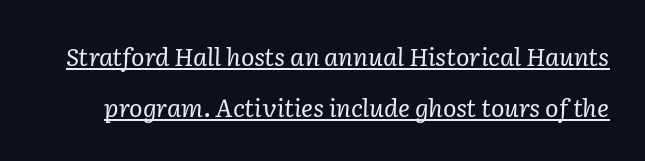
The strokes carry an ordinary text weight at most. A typesetter would mark this as italic. This rendering leaves character spacing at its baseline value. The passage shown stacks its lines with a broad gap. Descenders here cross a horizontal rule under the line.
